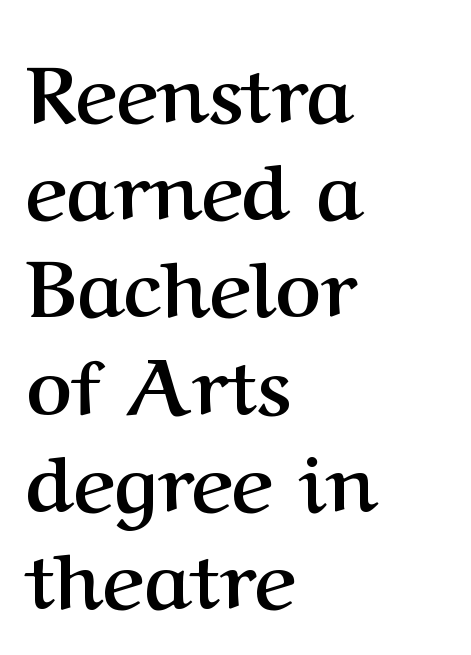
The image shows 79 px semibold serif type, upright; set left-aligned, line spacing 1.23x, normal letter spacing, not underlined; medium stroke contrast and a medium x-height.
